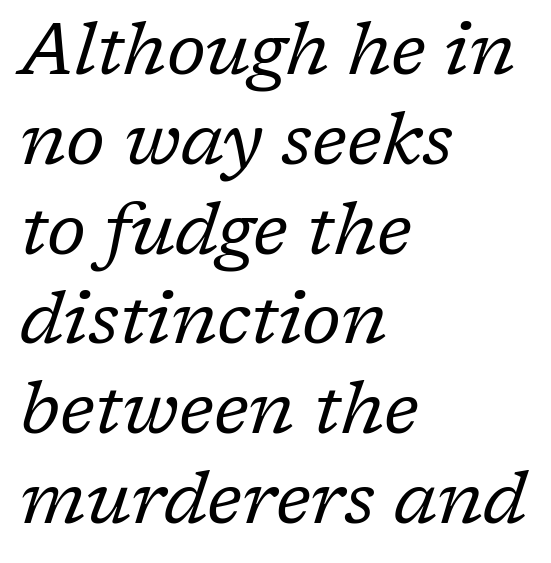
{"serif": "yes", "italic": "yes", "lean": "right", "slant_degrees": 17, "bold": "no", "weight": "regular", "width": "normal", "stroke_contrast": "low", "x_height": "medium", "monospaced": "no", "underline": "no", "align": "left", "line_spacing_ratio": 1.23, "letter_spacing": "normal", "letter_spacing_em": 0.0, "glyph_px": 73}
